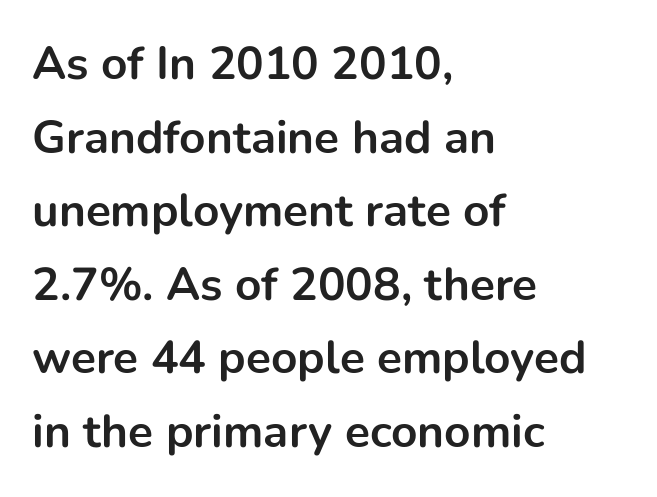
Letters rest on an invisible, unmarked baseline. Bold? Absolutely — the strokes are thick and heavy. Nothing unusual about the tracking: characters are spaced as the font intends. You can tell it's not italic because the verticals are truly vertical. What's the leading like? Ordinary, nothing unusual. These lines stack with their left ends in a neat column.
